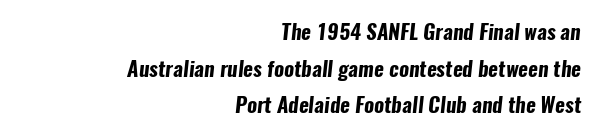
{"bold": "yes", "underline": "no", "align": "right", "line_spacing_ratio": 1.74, "letter_spacing": "normal", "letter_spacing_em": 0.0, "glyph_px": 21}
